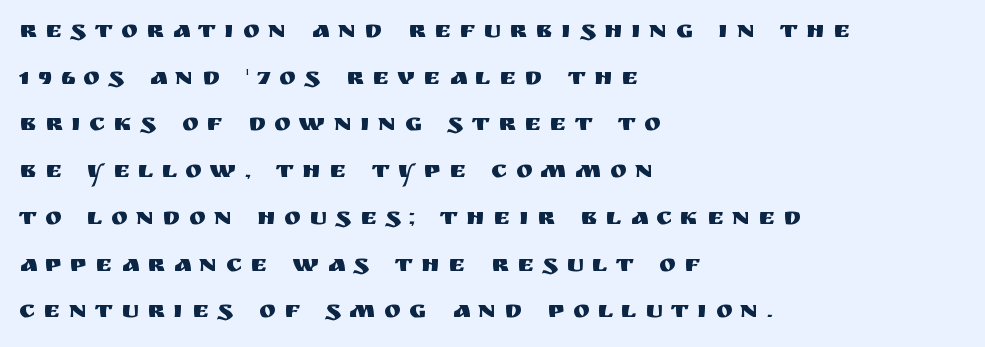
Q: Is the text italic (slanted)? A: No, it is upright.
Q: Is the text underlined? A: No.
Q: How is the paragraph aligned? A: Left-aligned.
Q: Is the spacing between letters normal or unusually wide? A: Unusually wide.
